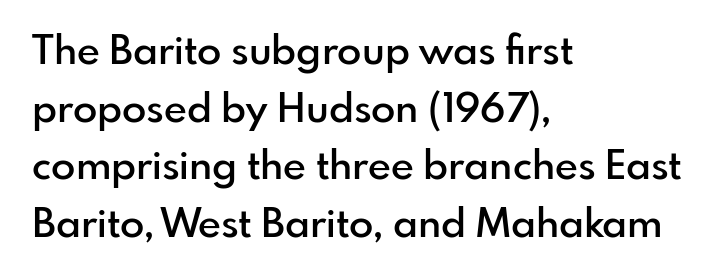
Typeset ragged right — the left edge is the straight one. Successive baselines arrive at the customary interval. Notice the strokes are somewhat thickened but not fully heavy: this is a semibold. The horizontal fit of the characters is conventional and even. Examine the stroke ends and you'll find no serifs.
